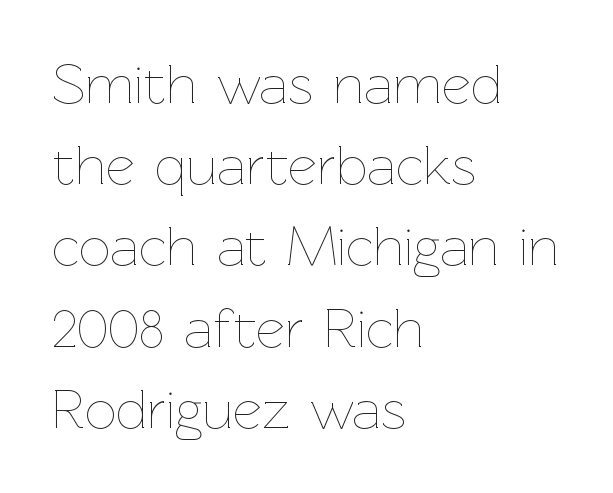
Q: Is the text bold? A: No.
Q: Is the text italic (slanted)? A: No, it is upright.
Q: Is the text underlined? A: No.
Q: How is the paragraph aligned? A: Left-aligned.
Q: Is the spacing between letters normal or unusually wide? A: Normal.
Q: Is the spacing between lines tight, normal or loose? A: Normal.
Q: Width (condensed, normal, or wide)? A: Normal.
Q: Stroke contrast? A: Low.
Q: x-height? A: Medium.
Q: Monospaced? A: No.
